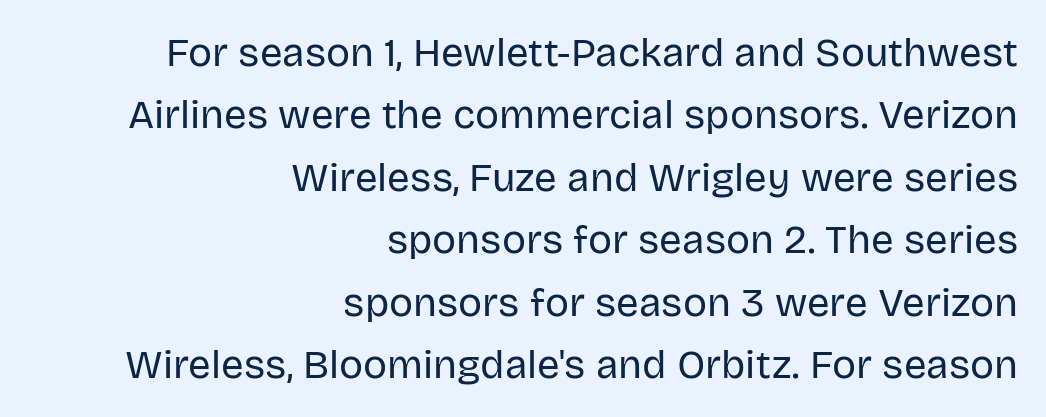
The image shows 40 px regular-weight sans-serif type, upright; set right-aligned, normal line spacing (1.56x), normal letter spacing, not underlined; low stroke contrast and a large x-height.
